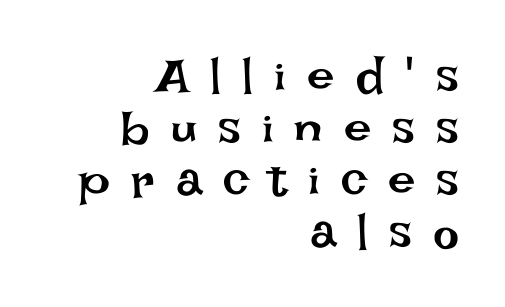
If you drew a ruler down the right edge, every line would touch it. The specimen reads as upright at a glance. These lines are rendered in a variable-pitch font. Heaviness? Minimal to ordinary, like unemphasized prose. The vertical gap from one line to the next is small. No word sits above an underline.
